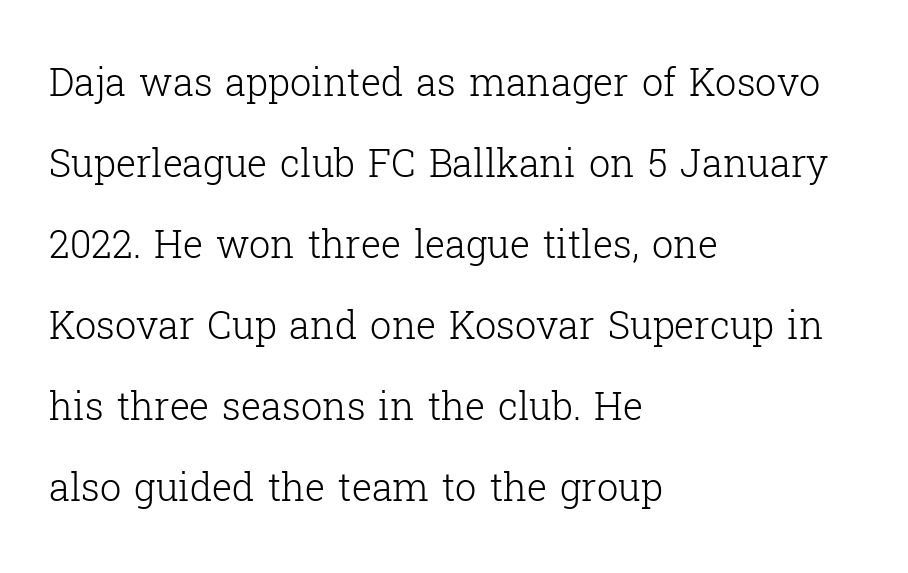
Q: Is the text bold? A: No.
Q: Is the text italic (slanted)? A: No, it is upright.
Q: Is the typeface a serif or a sans-serif typeface? A: Serif.
Q: Is the text underlined? A: No.
Q: How is the paragraph aligned? A: Left-aligned.
Q: Is the spacing between letters normal or unusually wide? A: Normal.
Q: Is the spacing between lines tight, normal or loose? A: Loose.
Q: Width (condensed, normal, or wide)? A: Normal.
Q: Stroke contrast? A: Low.
Q: x-height? A: Medium.
Q: Monospaced? A: No.
